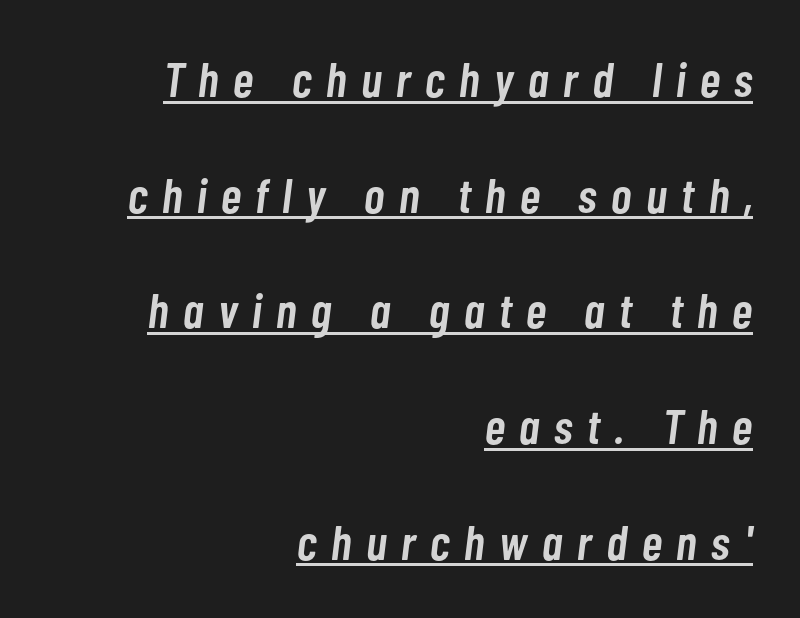
The image shows 49 px semibold, condensed type, italic (leaning right); set right-aligned, loose line spacing (2.36x), unusually wide letter spacing (+0.3 em), underlined; low stroke contrast and a medium x-height.
